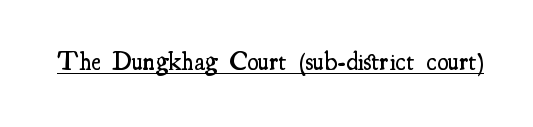
The image shows 26 px text type, upright; set normal letter spacing, underlined.
